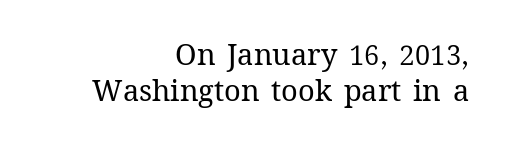
A quiet, ordinary-to-light weight characterises the typeface. A flush-right, rag-left setting is used for this passage. Letters rest on an invisible, unmarked baseline. Each letter keeps its own natural width here, so spacing adapts to shape. This sample uses an upright cut, with every glyph sitting square on the baseline.
